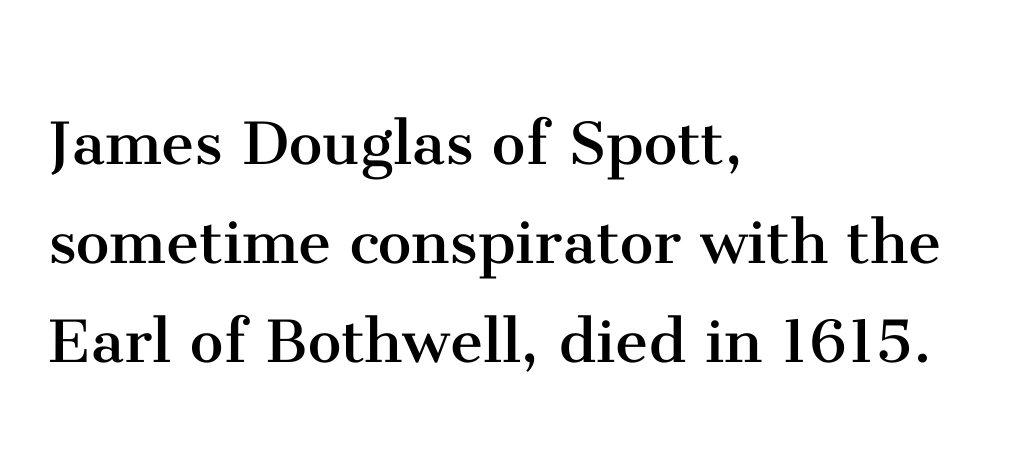
The image shows 75 px regular-weight serif type, upright; set left-aligned, normal line spacing (1.32x), normal letter spacing, not underlined; medium stroke contrast and a medium x-height.
